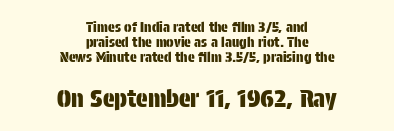
Q: Is the text italic (slanted)? A: No, it is upright.
Q: Is the text underlined? A: No.
Q: How is the paragraph aligned? A: Centered.
Q: Is the spacing between letters normal or unusually wide? A: Normal.
Q: Is the spacing between lines tight, normal or loose? A: Tight.
Q: Which block of text is set in a larger size, the first (top) or the second (bottom)? A: The second (bottom) one.
